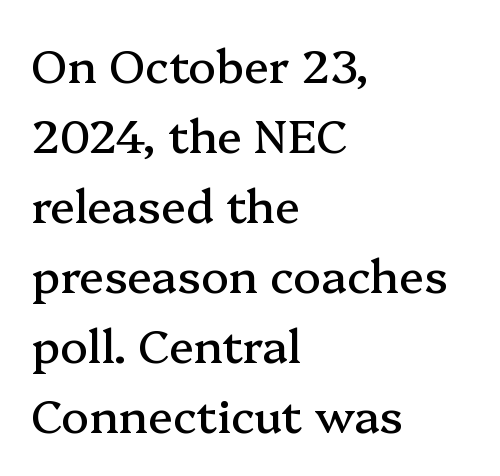
The image shows 46 px serif type, upright; set left-aligned, normal line spacing (1.52x), normal letter spacing, not underlined; medium stroke contrast and a medium x-height.
